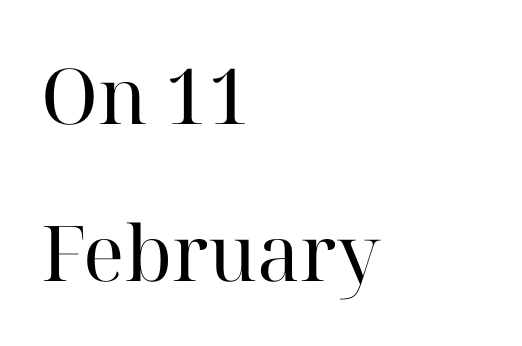
The text block is weighted toward the left margin, trailing off unevenly rightward. Unmarked baselines from the first word to the last. Interline gaps are noticeably wide in this sample. The weight tops out at a normal text grade. Here the designer chose a conventional face with non-uniform glyph widths. Classification — serif.
